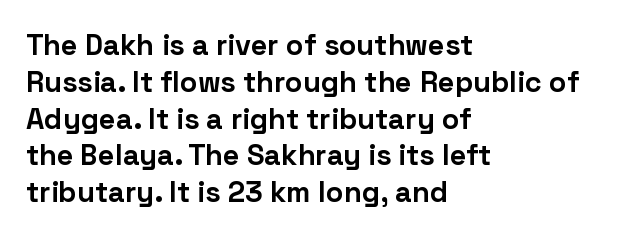
Q: Is the text bold? A: Yes.
Q: Is the text italic (slanted)? A: No, it is upright.
Q: Is the typeface a serif or a sans-serif typeface? A: Sans-serif.
Q: Is the text underlined? A: No.
Q: How is the paragraph aligned? A: Left-aligned.
Q: Is the spacing between letters normal or unusually wide? A: Normal.
Q: Is the spacing between lines tight, normal or loose? A: Normal.
Q: Width (condensed, normal, or wide)? A: Normal.
Q: Stroke contrast? A: Low.
Q: x-height? A: Medium.
Q: Monospaced? A: No.
